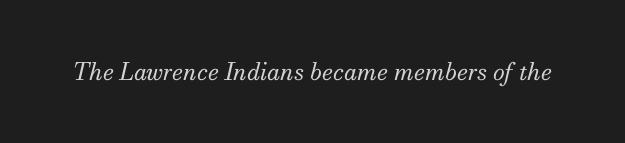
A light-to-regular cut is what we see here. An italicized treatment has been applied to the whole sample. Has an underline been added? It has not. You could call the tracking neutral — neither tight nor loose.
